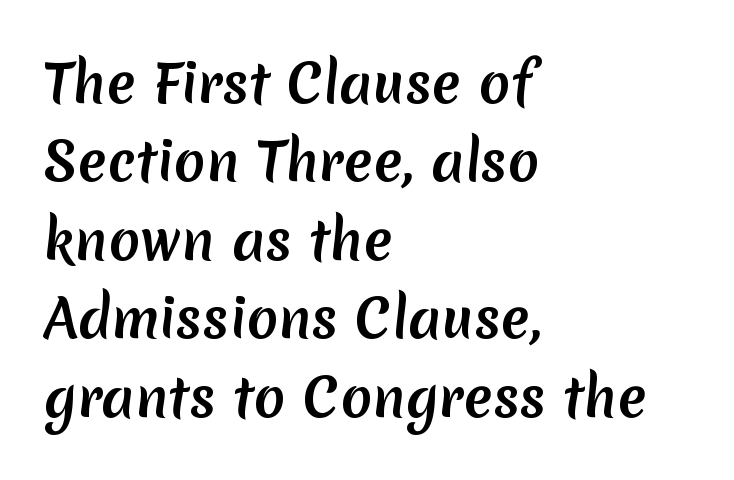
Q: Is the typeface a serif or a sans-serif typeface? A: Sans-serif.
Q: Is the text underlined? A: No.
Q: How is the paragraph aligned? A: Left-aligned.
Q: Is the spacing between letters normal or unusually wide? A: Normal.
Q: Is the spacing between lines tight, normal or loose? A: Normal.
Q: Width (condensed, normal, or wide)? A: Normal.
Q: Stroke contrast? A: Medium.
Q: x-height? A: Medium.
Q: Monospaced? A: No.
